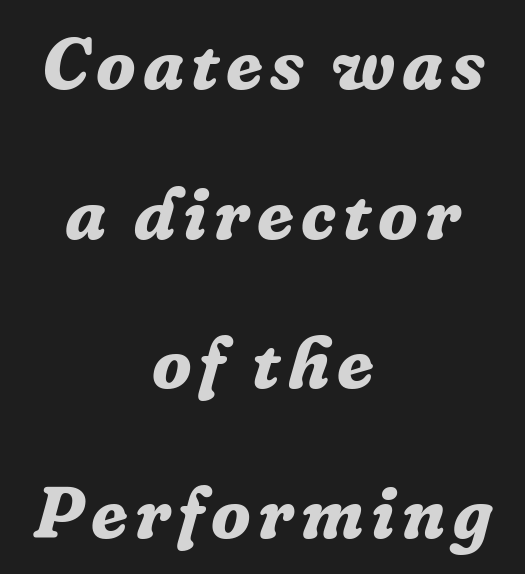
Serifs: yes, visible at the terminals of the letterforms. Character widths vary here, with narrow letters taking less room than wide ones. Rendered with sloped, italic letterforms. Reading down the block, each line starts at a different indent, mirrored at its end.
